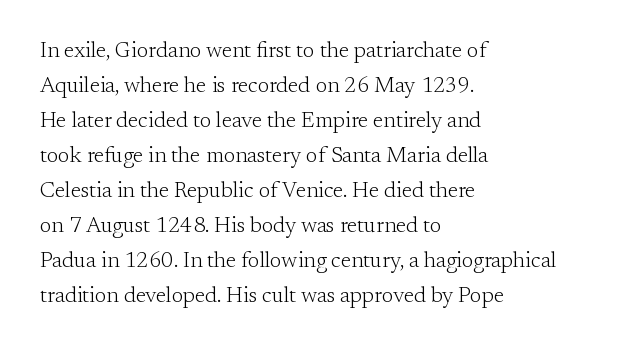
Every stem runs plumb, perpendicular to the baseline. Ink coverage per letter is moderate at most. Does extra space separate the letters? No, they use regular spacing. Line starts are locked; line ends wander. If you measured baseline to baseline, you'd find a middling distance.
